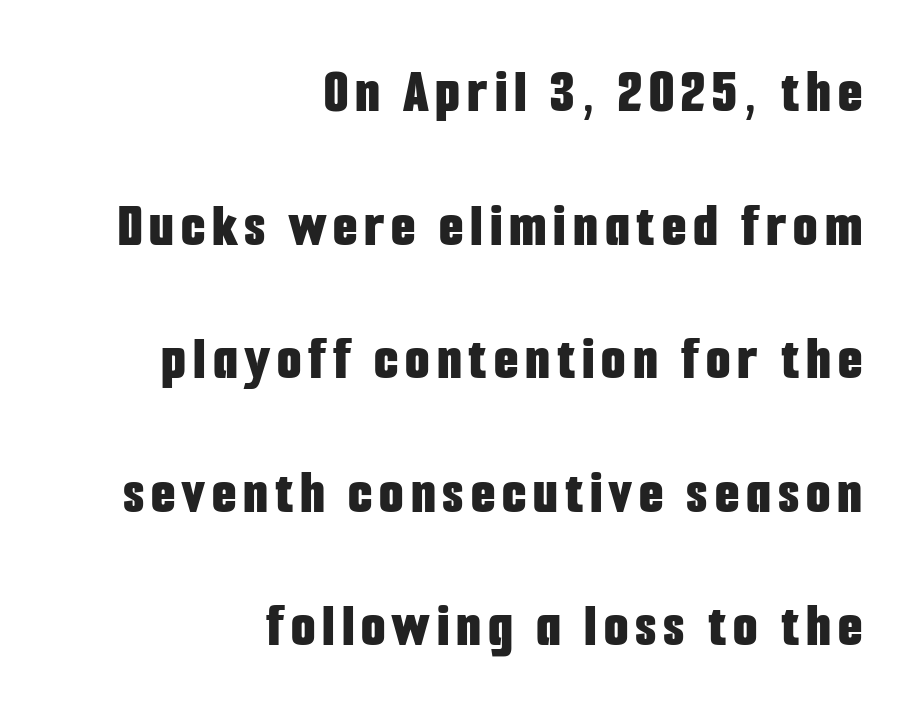
{"serif": "no", "italic": "no", "bold": "yes", "weight": "bold", "width": "condensed", "stroke_contrast": "low", "x_height": "medium", "monospaced": "no", "underline": "no", "align": "right", "line_spacing": "loose", "line_spacing_ratio": 2.12, "glyph_px": 63}
